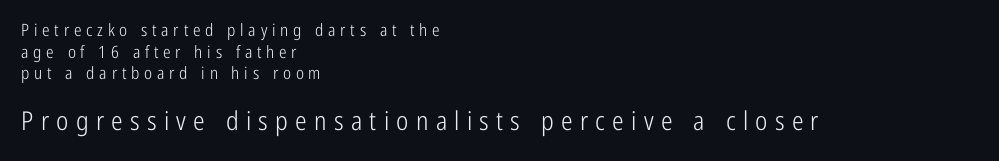
The image shows 26 px text type, upright; set left-aligned, normal line spacing (1.27x), unusually wide letter spacing (+0.28 em), not underlined; the second (bottom) block is 1.53x larger.
